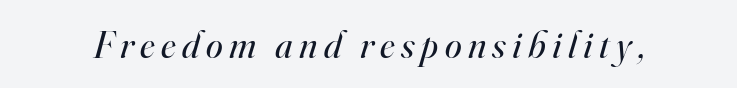
The image shows 38 px regular-weight serif type, italic (leaning right); set not underlined; high stroke contrast and a small x-height.
